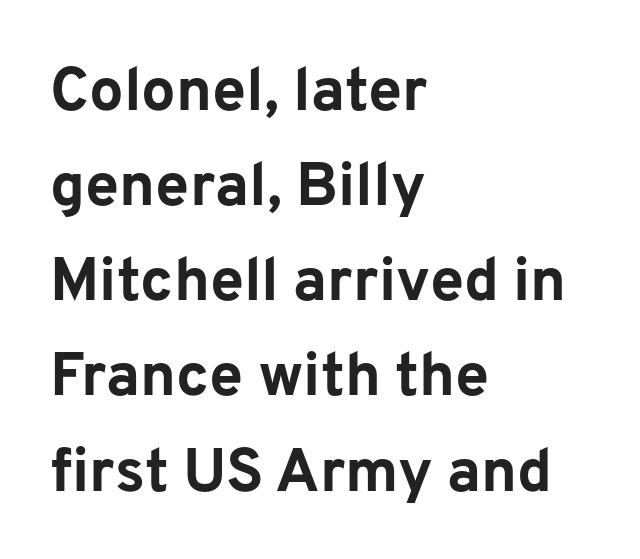
Q: Is the text bold? A: Yes.
Q: Is the text italic (slanted)? A: No, it is upright.
Q: Is the typeface a serif or a sans-serif typeface? A: Sans-serif.
Q: Is the text underlined? A: No.
Q: How is the paragraph aligned? A: Left-aligned.
Q: Is the spacing between letters normal or unusually wide? A: Normal.
Q: Is the spacing between lines tight, normal or loose? A: Normal.
Q: Width (condensed, normal, or wide)? A: Normal.
Q: Stroke contrast? A: Low.
Q: x-height? A: Medium.
Q: Monospaced? A: No.
